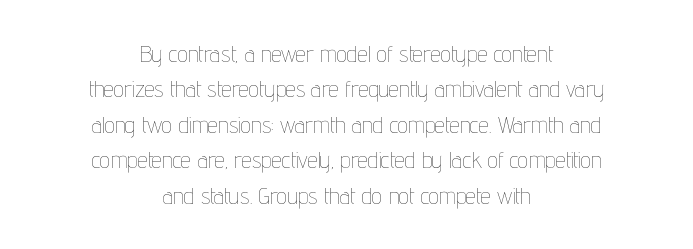
{"italic": "no", "bold": "no", "underline": "no", "align": "center", "line_spacing": "normal", "line_spacing_ratio": 1.54, "letter_spacing": "normal", "letter_spacing_em": 0.0, "glyph_px": 23}
